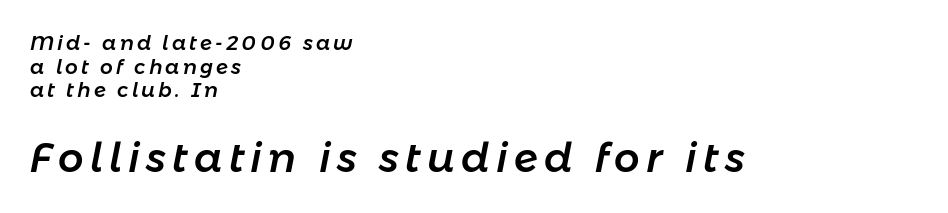
Q: Is the text italic (slanted)? A: Yes, it leans right by about 11 degrees.
Q: Is the text underlined? A: No.
Q: How is the paragraph aligned? A: Left-aligned.
Q: Which block of text is set in a larger size, the first (top) or the second (bottom)? A: The second (bottom) one.
Q: Width (condensed, normal, or wide)? A: Normal.
Q: Stroke contrast? A: Low.
Q: x-height? A: Medium.
Q: Monospaced? A: No.
